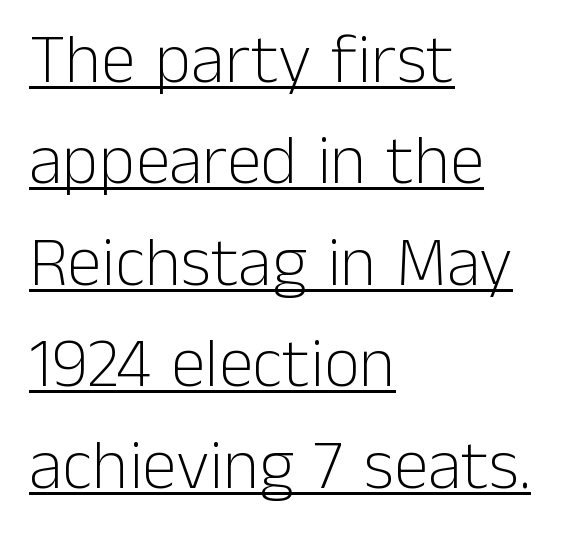
{"serif": "no", "italic": "no", "bold": "no", "weight": "light", "width": "normal", "stroke_contrast": "low", "x_height": "medium", "monospaced": "no", "underline": "yes", "align": "left", "line_spacing": "normal", "line_spacing_ratio": 1.45, "letter_spacing": "normal", "letter_spacing_em": 0.0, "glyph_px": 70}
